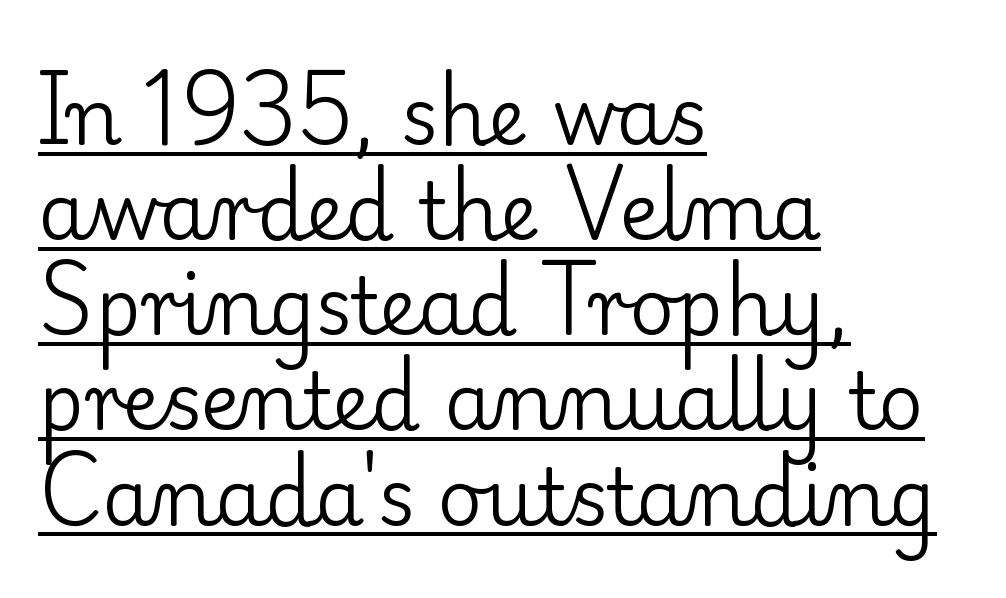
Somebody hit Ctrl+U on this one — the words are underlined. You could not count columns in this text — the font is proportionally spaced. Short note: letters normally spaced. Compared with a centered layout, this one pins lines to the left instead. Stroke mass is kept to a normal reading level or below.
